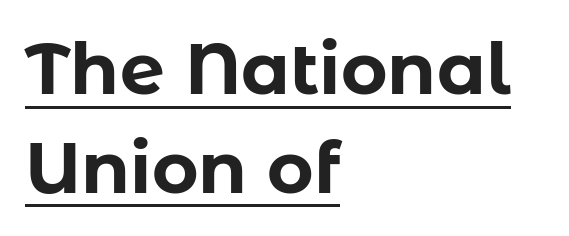
The image shows 71 px bold sans-serif type, upright; set left-aligned, normal line spacing (1.39x), normal letter spacing, underlined; low stroke contrast and a medium x-height.
